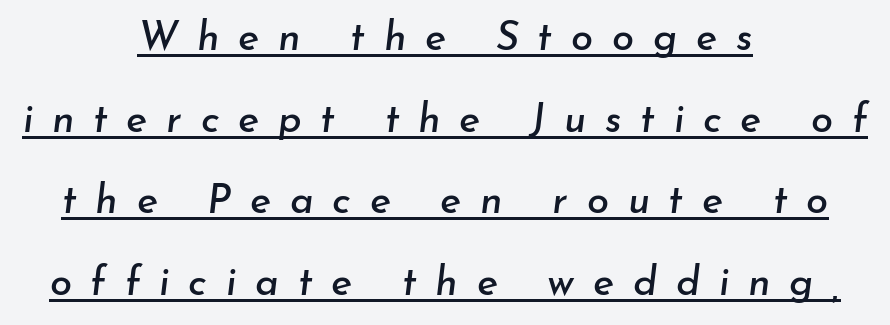
Airy leading. The glyphs are accompanied by a horizontal stroke just below them. Centered paragraph, ragged on both sides. The line texture is sparse and dotted thanks to wide tracking.
